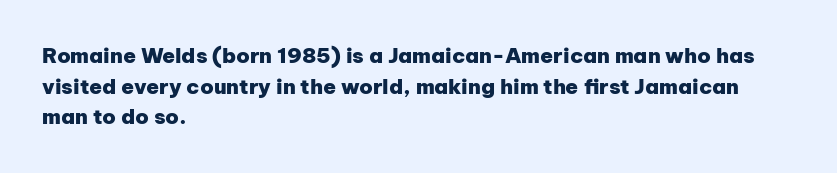
Q: Is the text bold? A: Yes.
Q: Is the text italic (slanted)? A: No, it is upright.
Q: Is the text underlined? A: No.
Q: How is the paragraph aligned? A: Left-aligned.
Q: Is the spacing between letters normal or unusually wide? A: Normal.
Q: Is the spacing between lines tight, normal or loose? A: Normal.
